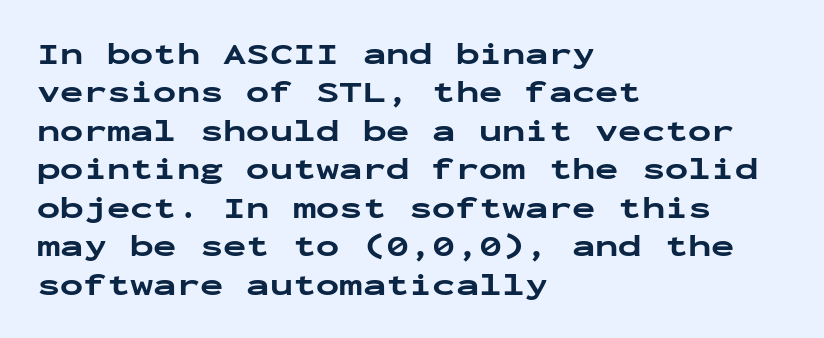
Q: Is the text bold? A: Yes.
Q: Is the text italic (slanted)? A: No, it is upright.
Q: Is the typeface a serif or a sans-serif typeface? A: Sans-serif.
Q: Is the text underlined? A: No.
Q: How is the paragraph aligned? A: Left-aligned.
Q: Is the spacing between letters normal or unusually wide? A: Normal.
Q: Width (condensed, normal, or wide)? A: Wide.
Q: Stroke contrast? A: Low.
Q: x-height? A: Medium.
Q: Monospaced? A: Yes.
